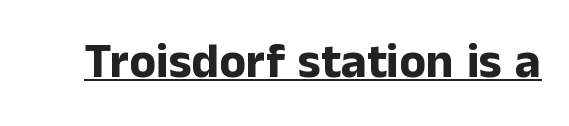
{"serif": "no", "italic": "no", "bold": "yes", "weight": "bold", "width": "normal", "stroke_contrast": "low", "x_height": "medium", "monospaced": "no", "underline": "yes", "letter_spacing": "normal", "letter_spacing_em": 0.0, "glyph_px": 49}
